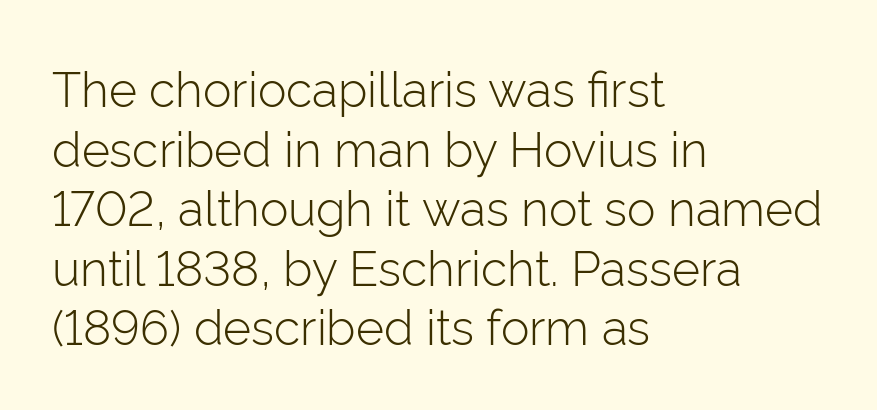
Q: Is the text bold? A: No.
Q: Is the text italic (slanted)? A: No, it is upright.
Q: Is the typeface a serif or a sans-serif typeface? A: Sans-serif.
Q: Is the text underlined? A: No.
Q: How is the paragraph aligned? A: Left-aligned.
Q: Is the spacing between letters normal or unusually wide? A: Normal.
Q: Width (condensed, normal, or wide)? A: Normal.
Q: Stroke contrast? A: Low.
Q: x-height? A: Medium.
Q: Monospaced? A: No.
